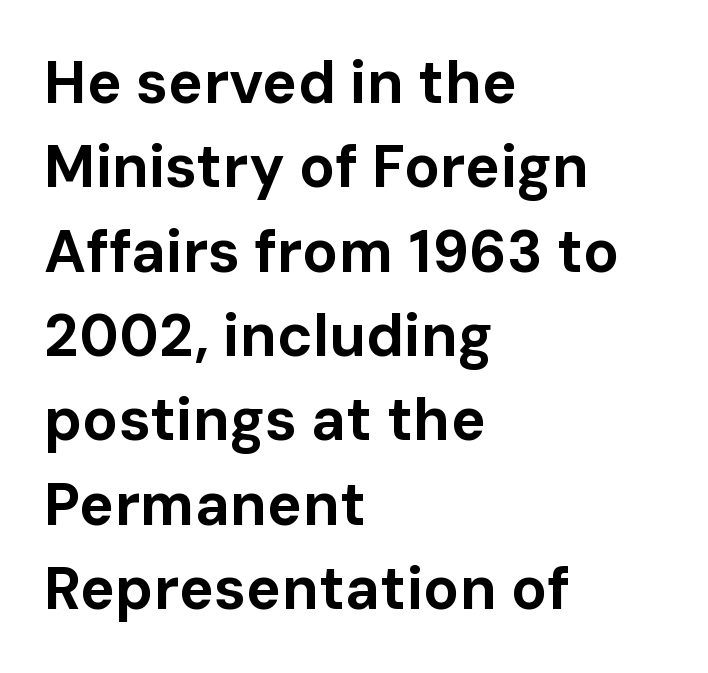
You could not count columns in this text — the font is proportionally spaced. The vertical gap from one line to the next is medium. These words are printed bold, with thick strokes throughout. Note: no serifs on the glyphs.
